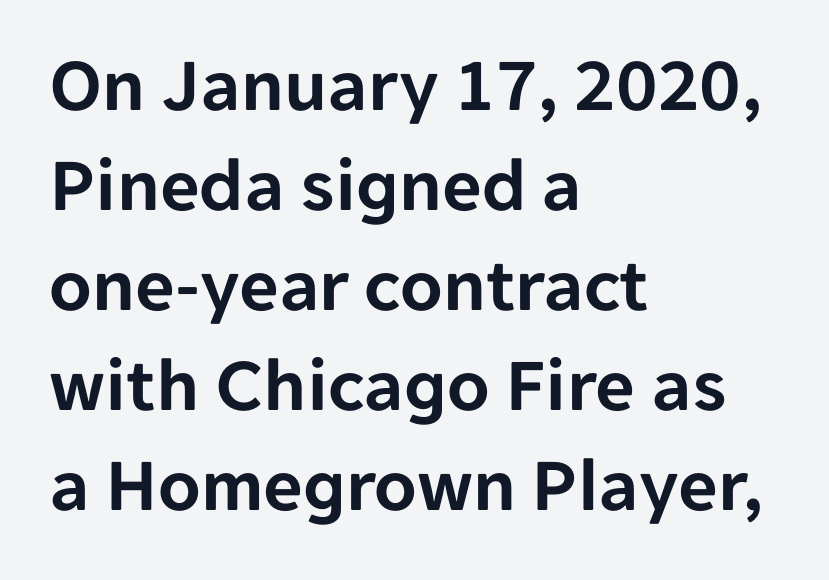
Reading down the block, your eye returns to a fixed left position each line. The rows are spaced the way most documents space them. Between one letter and the next there's only the usual sliver of space. Descenders hang freely into open space. Here the designer chose a conventional face with non-uniform glyph widths.
